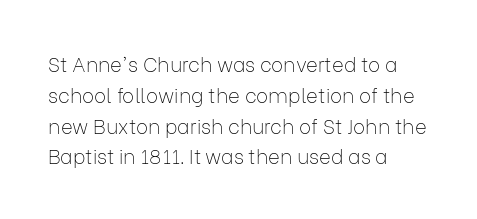
{"italic": "no", "bold": "no", "underline": "no", "align": "left", "line_spacing": "normal", "line_spacing_ratio": 1.54, "letter_spacing": "normal", "letter_spacing_em": 0.0, "glyph_px": 20}
